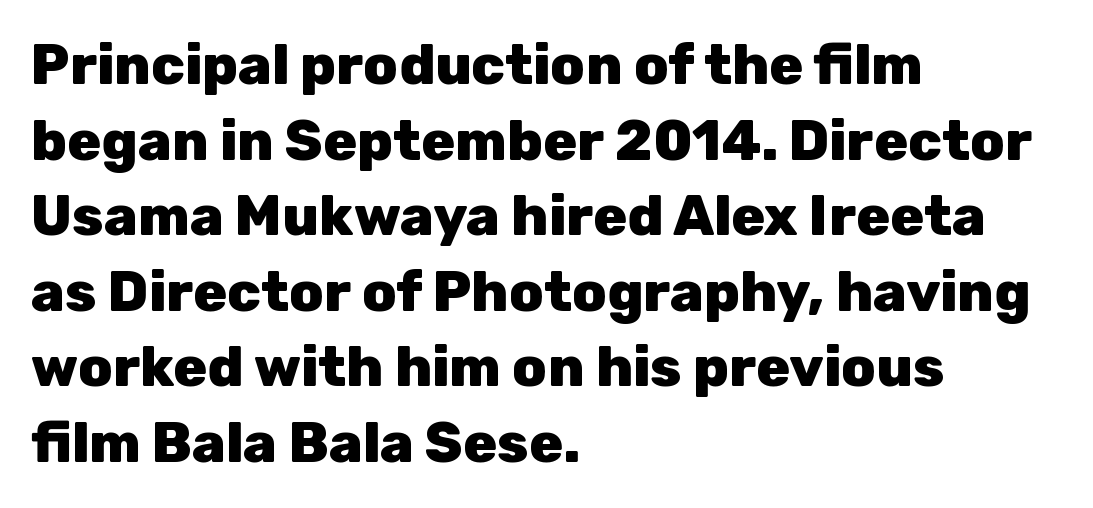
The image shows 56 px heavy sans-serif type, upright; set left-aligned, normal line spacing (1.35x), normal letter spacing, not underlined; low stroke contrast and a medium x-height.
